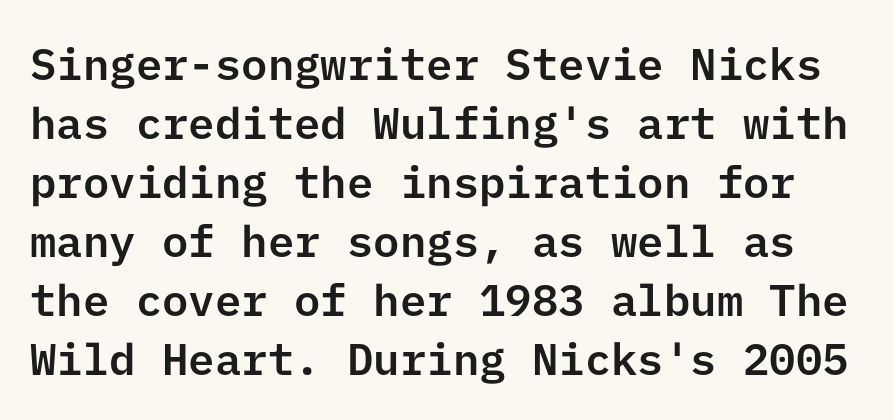
Characters follow at the spacing the type designer built in. Check the space under the baseline: it is left empty. Regular leading. You can tell it's not italic because the verticals are truly vertical.
